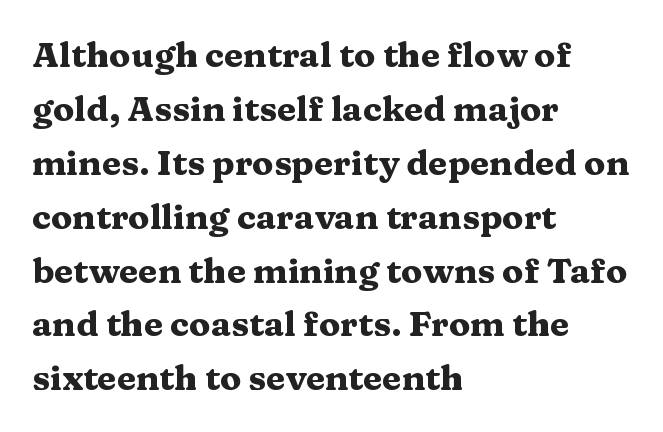
No word sits above an underline. In terms of posture, this sample is upright. The face used here is seriffed, in the tradition of book romans. This is heavy type, rendered in bold.
